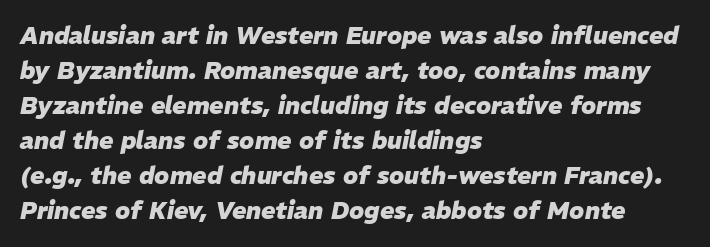
The image shows 24 px bold type, italic (leaning right); set left-aligned, normal line spacing (1.46x), normal letter spacing, not underlined.
